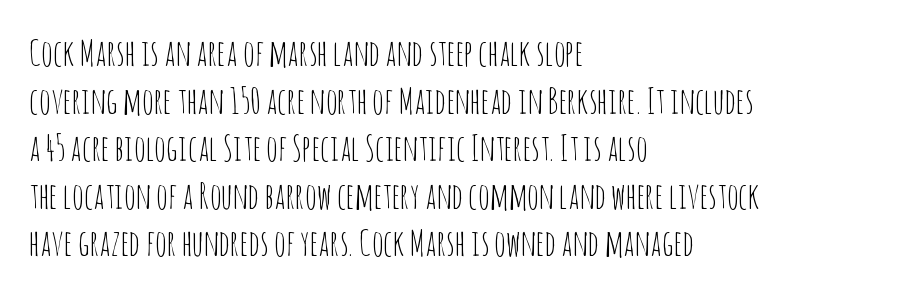
Q: Is the text bold? A: No.
Q: Is the text italic (slanted)? A: No, it is upright.
Q: Is the typeface a serif or a sans-serif typeface? A: Sans-serif.
Q: Is the text underlined? A: No.
Q: How is the paragraph aligned? A: Left-aligned.
Q: Is the spacing between letters normal or unusually wide? A: Normal.
Q: Is the spacing between lines tight, normal or loose? A: Normal.
Q: Width (condensed, normal, or wide)? A: Condensed.
Q: Stroke contrast? A: Low.
Q: x-height? A: Large.
Q: Monospaced? A: No.
